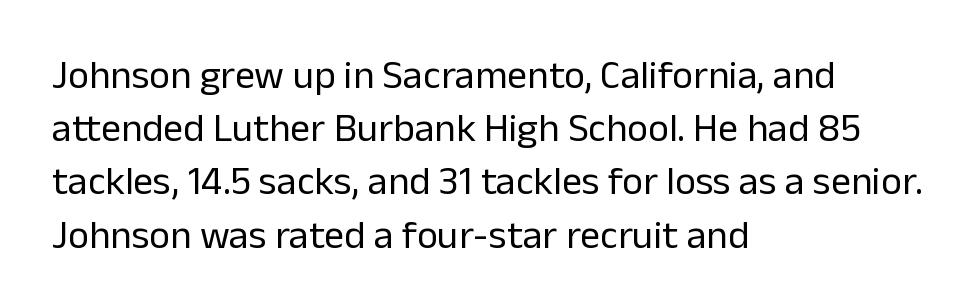
Tracking value appears to be zero — textbook default spacing. Notice how descenders clear the ascenders below comfortably — that's standard leading. The typesetting does not lean heavy: it is not bold. Are there feet on the stems? There aren't — it's a sans.
